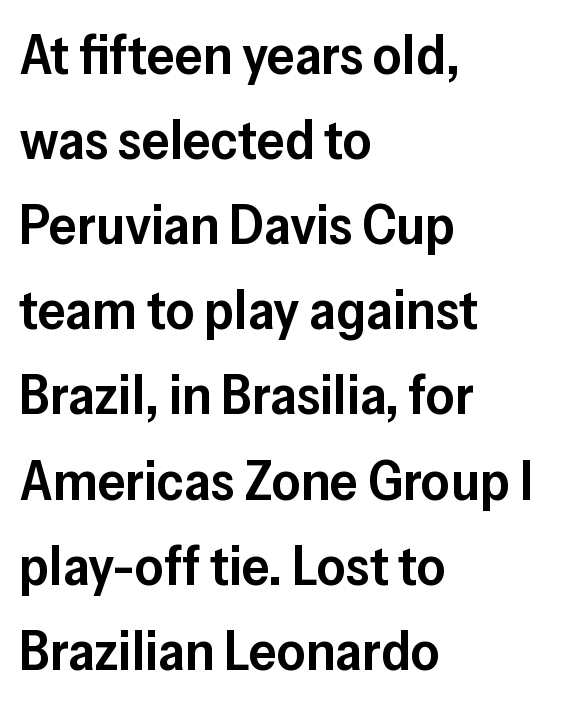
The image shows 56 px semibold sans-serif type, upright; set left-aligned, normal line spacing (1.52x), normal letter spacing, not underlined; low stroke contrast and a medium x-height.
